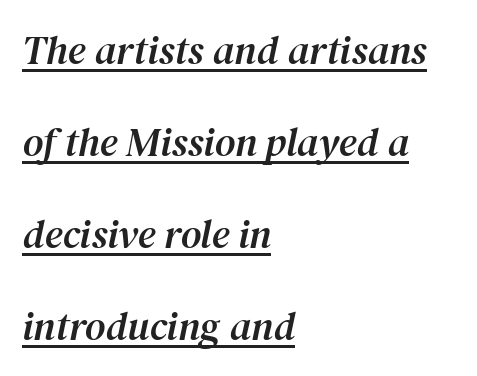
Q: Is the text italic (slanted)? A: Yes, it leans right by about 12 degrees.
Q: Is the typeface a serif or a sans-serif typeface? A: Serif.
Q: Is the text underlined? A: Yes.
Q: How is the paragraph aligned? A: Left-aligned.
Q: Is the spacing between letters normal or unusually wide? A: Normal.
Q: Is the spacing between lines tight, normal or loose? A: Loose.
Q: Width (condensed, normal, or wide)? A: Normal.
Q: Stroke contrast? A: Medium.
Q: x-height? A: Medium.
Q: Monospaced? A: No.
